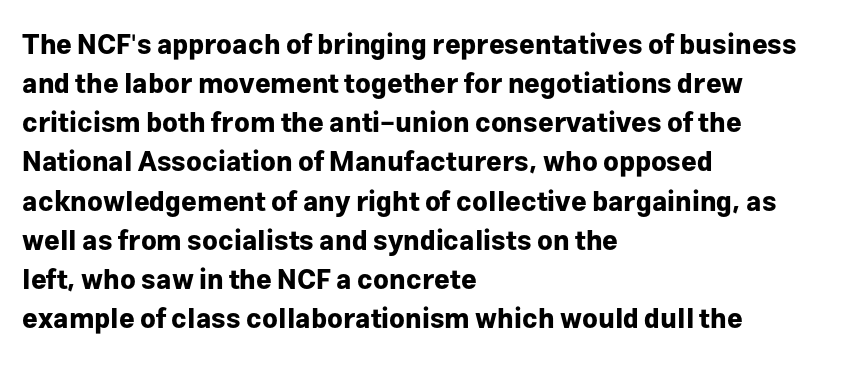
The typography opts for an upright posture over an oblique one. The face used here has the dense, thick strokes of a bold. Words float on clear page, feet unadorned. The typesetter chose a ragged-right arrangement here.
